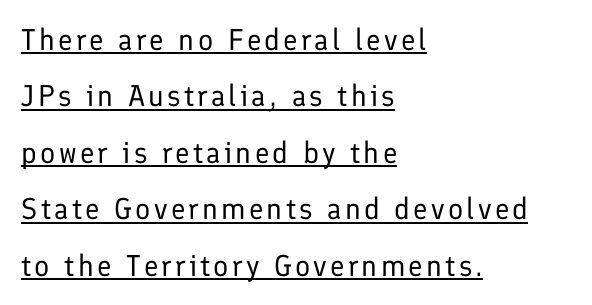
Does the copy run flush right? No — it runs flush left. The passage shown is not bold in any degree. Grotesque or geometric, the face here clearly has no serifs. Unlike italic type, these characters show no tilt at all. You can see a thin bar hugging the bottom of the glyphs.
